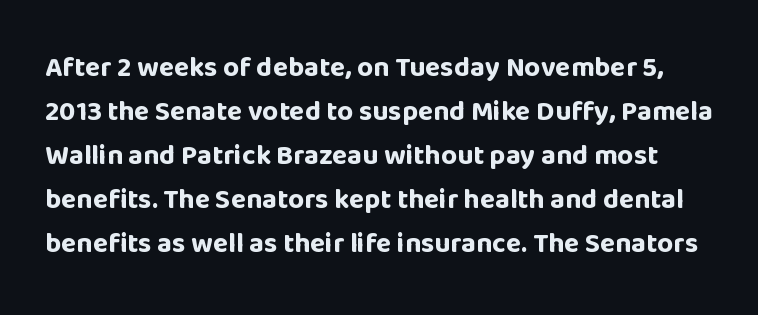
The image shows 28 px bold sans-serif type, upright; set normal line spacing (1.57x), normal letter spacing, not underlined; low stroke contrast and a large x-height.
